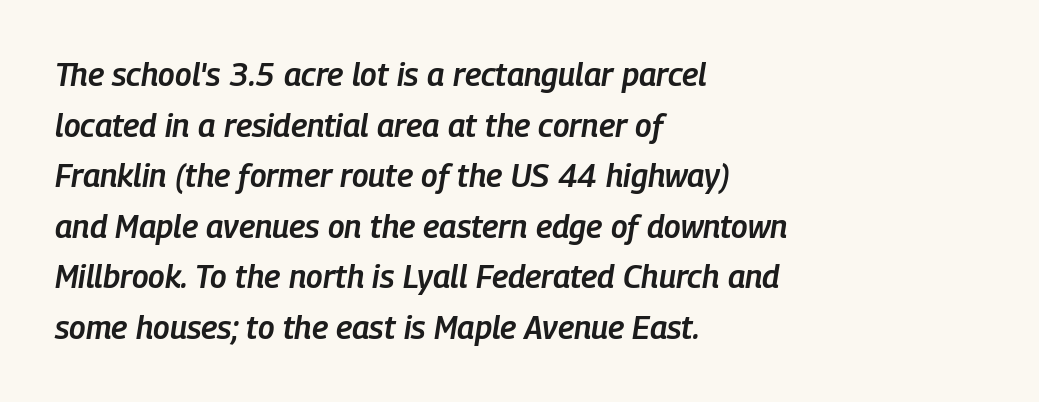
{"italic": "yes", "lean": "right", "slant_degrees": 9, "bold": "semi", "weight": "semibold", "width": "condensed", "stroke_contrast": "low", "x_height": "medium", "monospaced": "no", "underline": "no", "align": "left", "line_spacing": "normal", "line_spacing_ratio": 1.58, "letter_spacing": "normal", "letter_spacing_em": 0.0, "glyph_px": 32}
